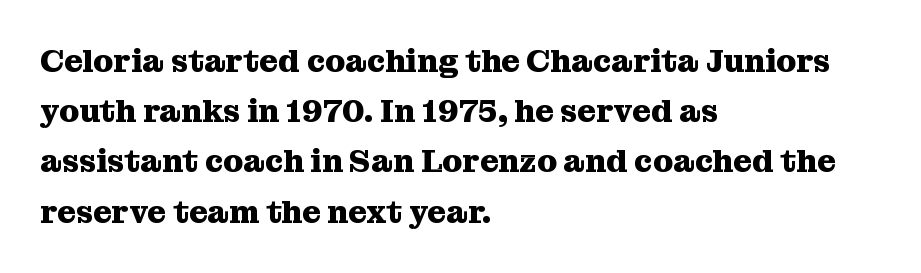
Heft: maximum for text — a bold. Descenders are the only things crossing below the line. Here the glyphs are tracked normally, forming tight word shapes. The typography opts for an upright posture over an oblique one.
